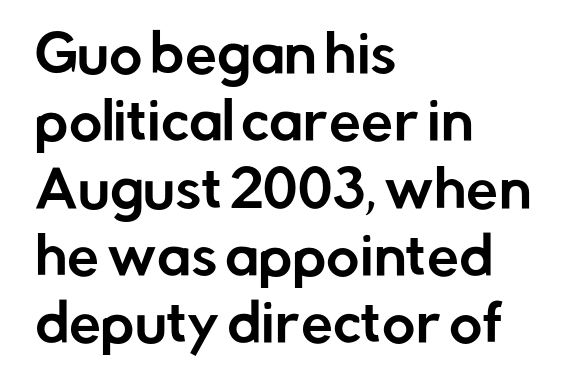
{"serif": "no", "italic": "no", "width": "normal", "stroke_contrast": "low", "x_height": "medium", "monospaced": "no", "underline": "no", "align": "left", "line_spacing": "normal", "line_spacing_ratio": 1.32, "letter_spacing": "normal", "letter_spacing_em": 0.0, "glyph_px": 51}
